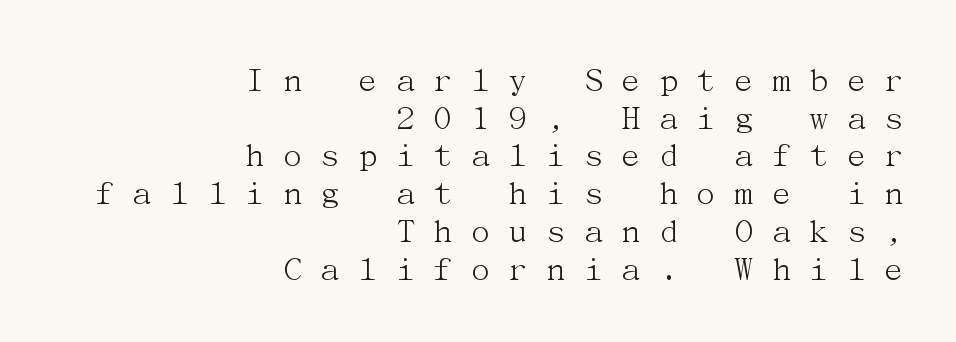
Q: Is the text bold? A: No.
Q: Is the text italic (slanted)? A: No, it is upright.
Q: Is the typeface a serif or a sans-serif typeface? A: Serif.
Q: Is the text underlined? A: No.
Q: How is the paragraph aligned? A: Right-aligned.
Q: Is the spacing between letters normal or unusually wide? A: Unusually wide.
Q: Is the spacing between lines tight, normal or loose? A: Tight.
Q: Width (condensed, normal, or wide)? A: Normal.
Q: Stroke contrast? A: Medium.
Q: x-height? A: Medium.
